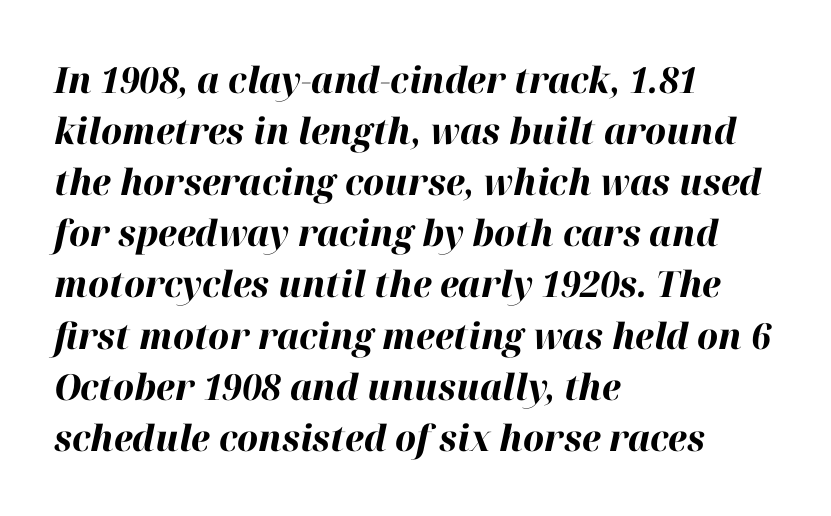
The image shows 36 px bold type, italic (leaning right); set left-aligned, normal line spacing (1.42x), normal letter spacing, not underlined; high stroke contrast and a medium x-height.
